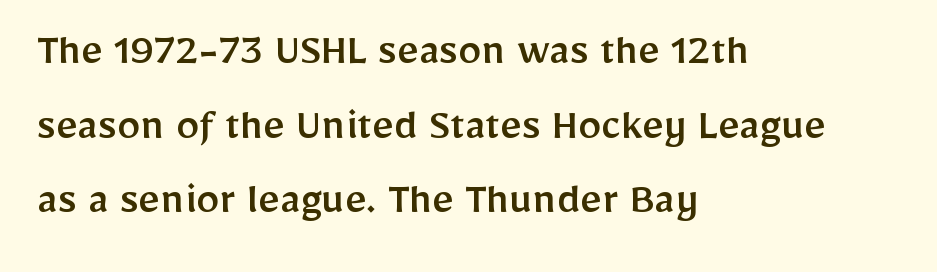
Q: Is the text italic (slanted)? A: No, it is upright.
Q: Is the typeface a serif or a sans-serif typeface? A: Sans-serif.
Q: Is the text underlined? A: No.
Q: How is the paragraph aligned? A: Left-aligned.
Q: Is the spacing between letters normal or unusually wide? A: Normal.
Q: Is the spacing between lines tight, normal or loose? A: Normal.
Q: Width (condensed, normal, or wide)? A: Normal.
Q: Stroke contrast? A: Low.
Q: x-height? A: Medium.
Q: Monospaced? A: No.
